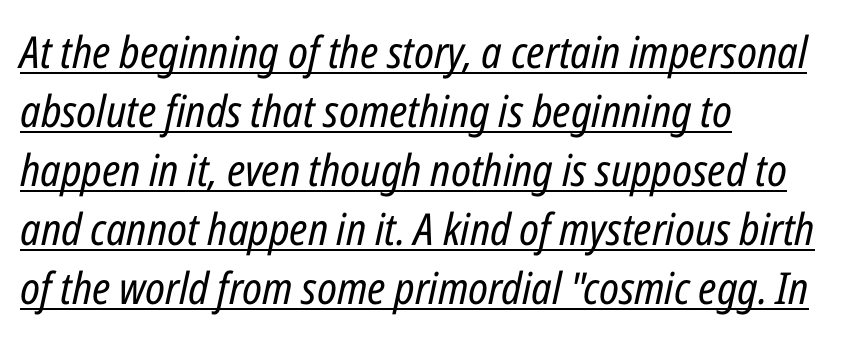
A typesetter would call this leading conventional body-copy spacing. Beneath each row of characters lies a ruled line. Tracking here is standard; glyphs follow each other at the usual distance. Character widths vary here, with narrow letters taking less room than wide ones. Weight class: somewhere from thin through regular.
